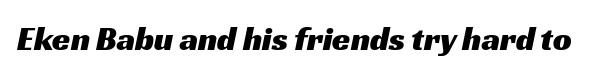
Glyph-to-glyph distance matches everyday printed text. A typesetter would call this proportional, since set widths differ per character. Is this a sans? Yes — the strokes have no serifs. A clean baseline with only descenders dipping below it.
